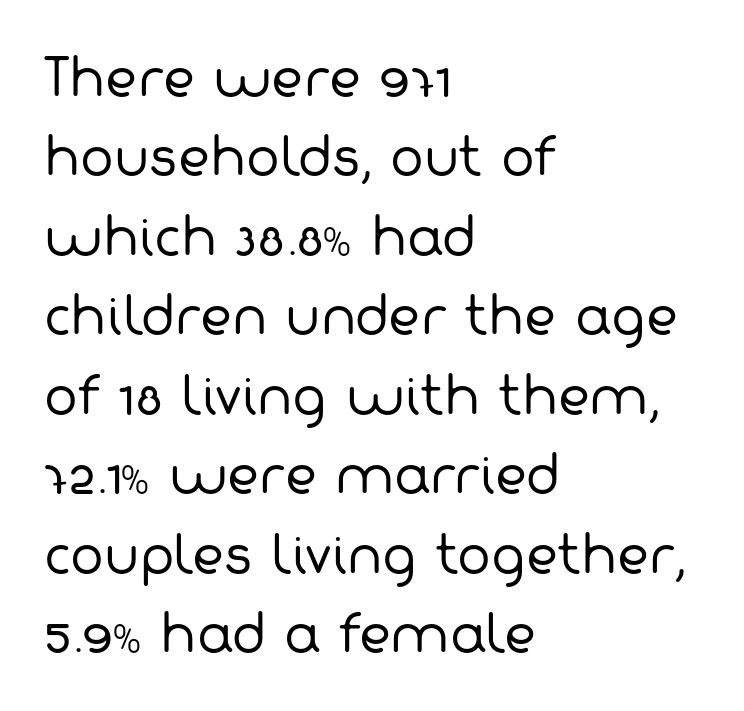
Q: Is the text bold? A: No.
Q: Is the typeface a serif or a sans-serif typeface? A: Sans-serif.
Q: Is the text underlined? A: No.
Q: How is the paragraph aligned? A: Left-aligned.
Q: Is the spacing between letters normal or unusually wide? A: Normal.
Q: Is the spacing between lines tight, normal or loose? A: Normal.
Q: Width (condensed, normal, or wide)? A: Normal.
Q: Stroke contrast? A: Low.
Q: x-height? A: Medium.
Q: Monospaced? A: No.
